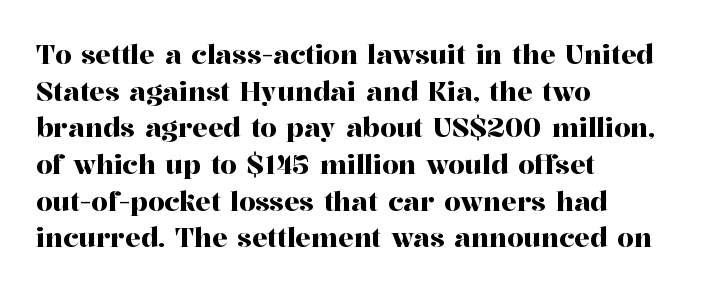
{"italic": "no", "underline": "no", "align": "left", "line_spacing": "normal", "line_spacing_ratio": 1.41, "letter_spacing": "normal", "letter_spacing_em": 0.0, "glyph_px": 26}
